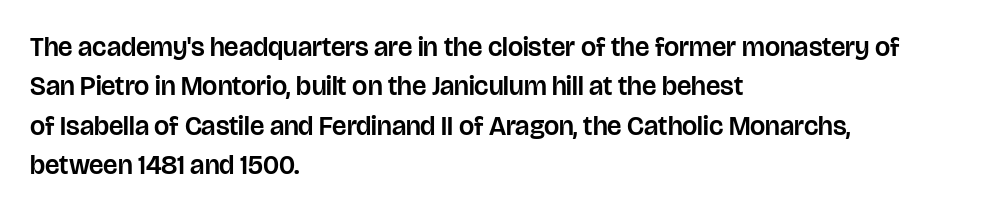
Rule under the text: the space is simply empty. The passage is arranged the way most books set body copy — flush left. This is the regular roman posture of the typeface. Default kerning and tracking; the words read as compact shapes.
